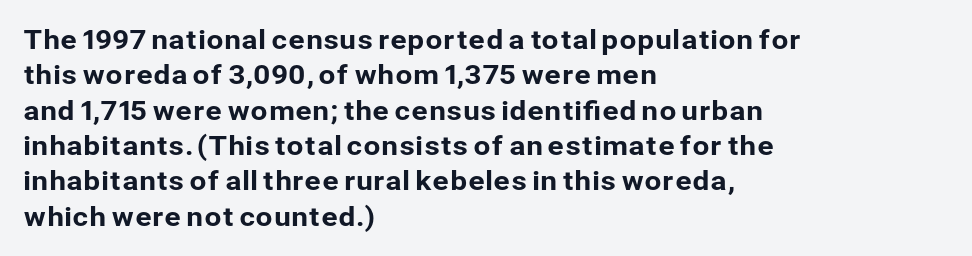
The image shows 27 px text type, upright; set left-aligned, normal line spacing (1.31x), normal letter spacing, not underlined.
